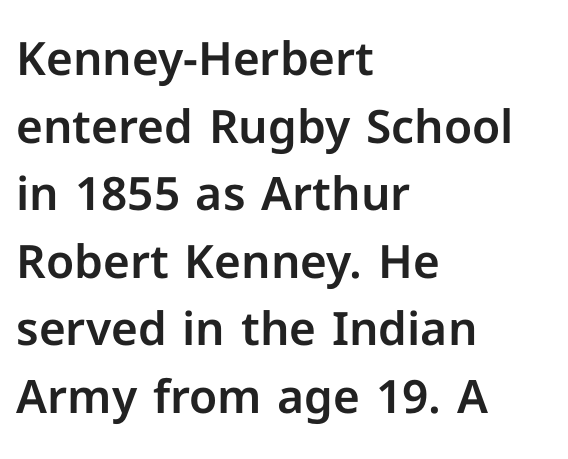
Upright lettering throughout. The compositor pushed each line to the left boundary. Clear beneath every line of the passage. You could not count columns in this text — the font is proportionally spaced.
